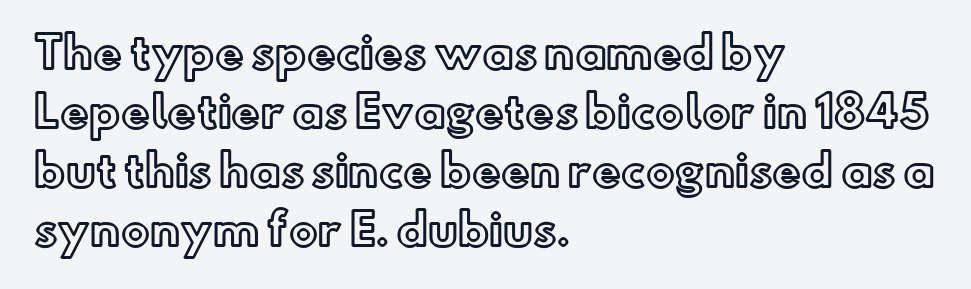
Leading matches the norm, producing a regular column. Words float on clear page, feet unadorned. Posture: straight, roman, zero tilt. Is the block centered? No — it sits flush against the left margin.
